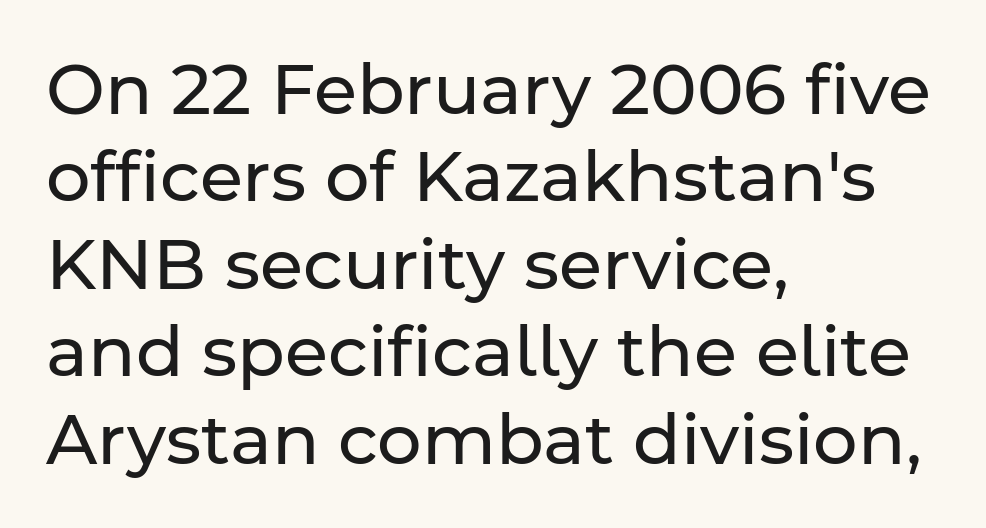
The image shows 70 px regular-weight sans-serif type, upright; set left-aligned, normal line spacing (1.25x), normal letter spacing, not underlined; low stroke contrast and a medium x-height.
